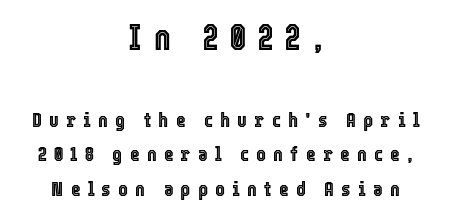
{"italic": "no", "width": "condensed", "x_height": "medium", "monospaced": "no", "underline": "no", "align": "center", "line_spacing": "normal", "line_spacing_ratio": 1.64, "letter_spacing": "wide", "letter_spacing_em": 0.34, "larger_block": "first", "size_ratio": 1.71, "glyph_px": 36}
